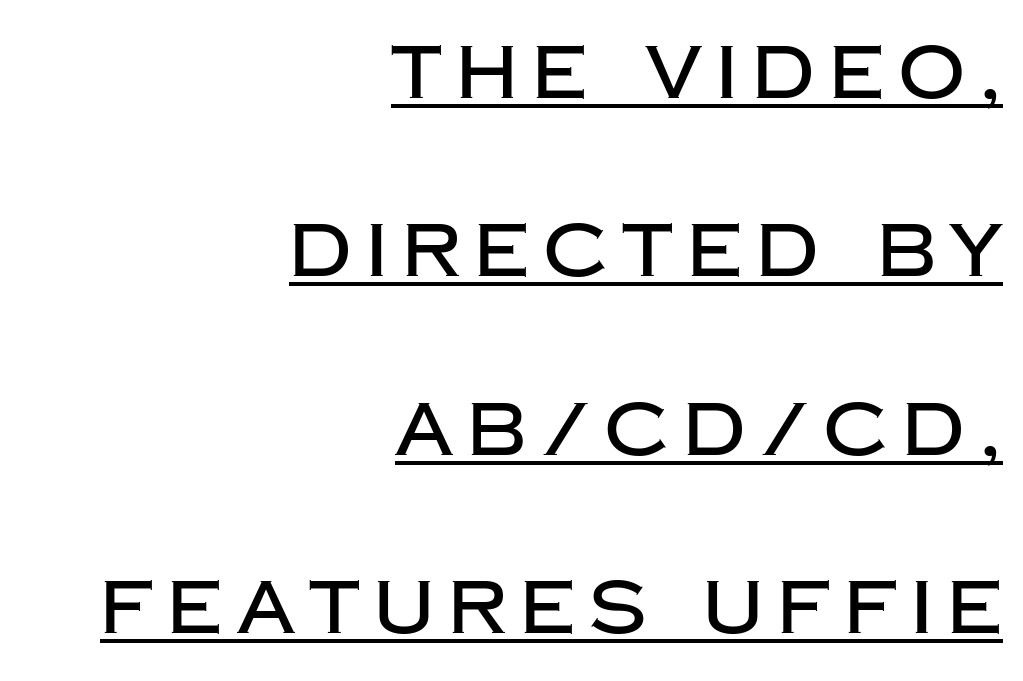
The characters display no serif detailing; their extremities are plain. Posture: vertical. Think of a printed novel: that variable character pitch is what you see here. Whoever set this chose breathing room over compactness in the vertical rhythm.
